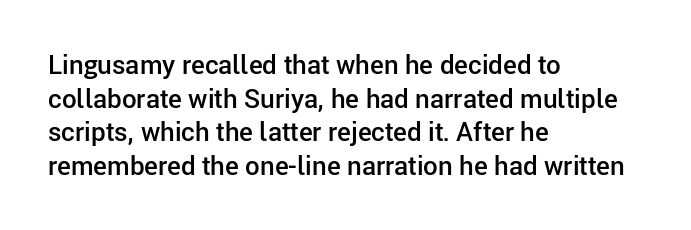
{"italic": "no", "bold": "semi", "underline": "no", "align": "left", "line_spacing": "normal", "line_spacing_ratio": 1.29, "letter_spacing": "normal", "letter_spacing_em": 0.0, "glyph_px": 26}
